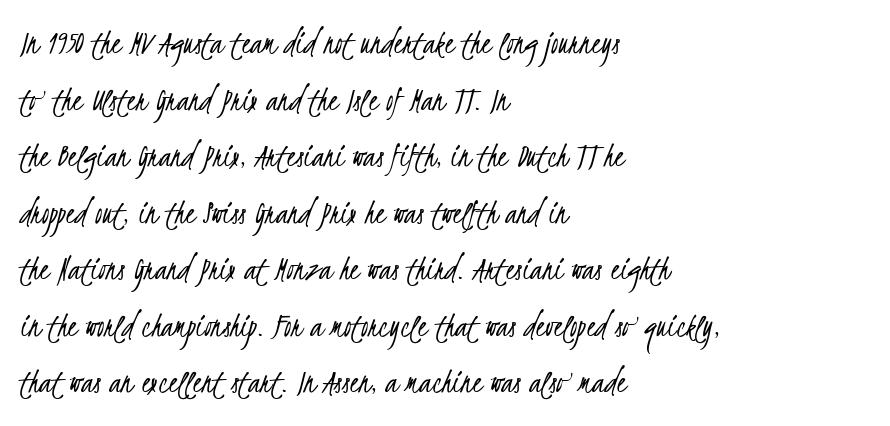
The image shows 36 px light, condensed sans-serif type; set left-aligned, normal line spacing (1.57x), normal letter spacing, not underlined; low stroke contrast and a small x-height.
